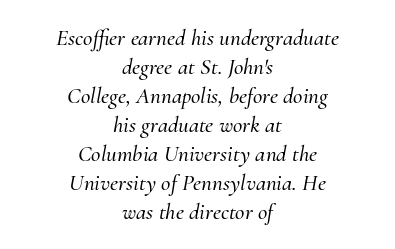
Q: Is the text italic (slanted)? A: Yes, it leans right by about 10 degrees.
Q: Is the text underlined? A: No.
Q: How is the paragraph aligned? A: Centered.
Q: Is the spacing between letters normal or unusually wide? A: Normal.
Q: Is the spacing between lines tight, normal or loose? A: Normal.
